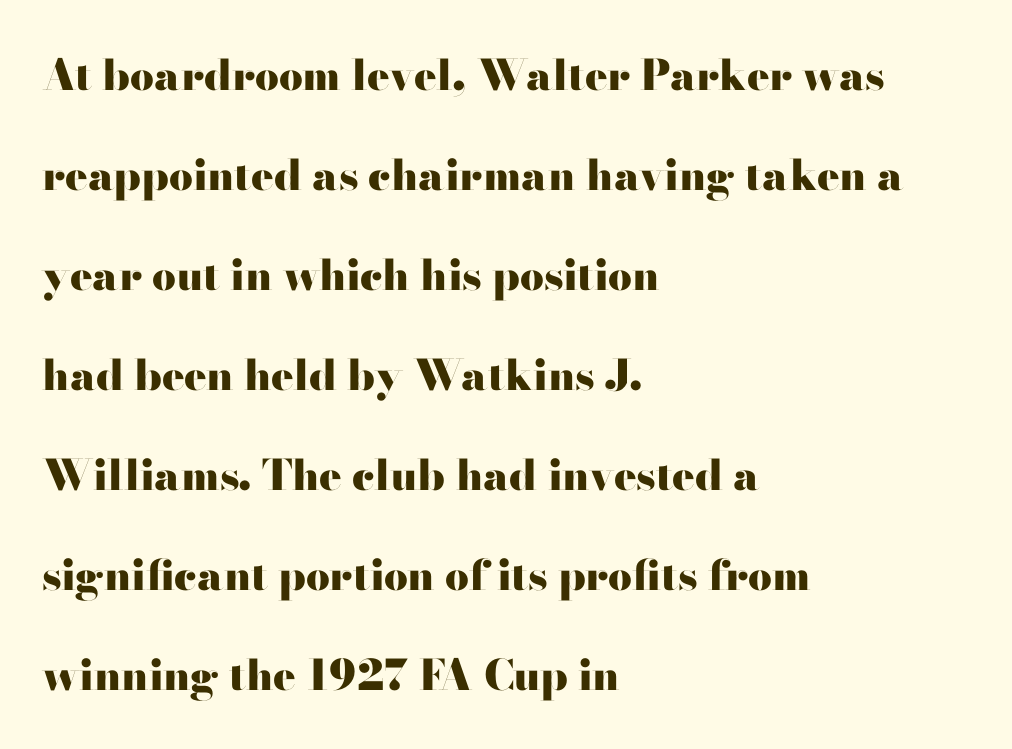
This sample is left-justified, so line endings fall wherever the words run out. A great deal of white space separates one row of letters from the next. Glance below the letters and you will spot only blank space. The type is set solid horizontally, with unmodified tracking.
